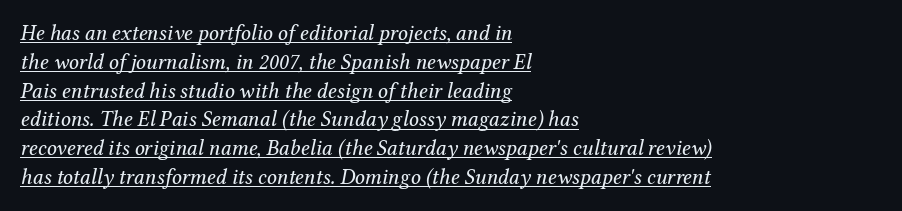
{"italic": "yes", "lean": "right", "slant_degrees": 12, "bold": "no", "underline": "yes", "align": "left", "line_spacing": "normal", "line_spacing_ratio": 1.31, "letter_spacing": "normal", "letter_spacing_em": 0.0, "glyph_px": 22}
